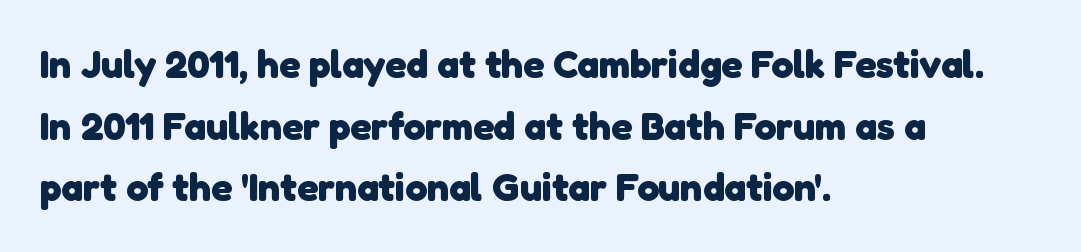
{"serif": "no", "bold": "yes", "weight": "heavy", "width": "normal", "stroke_contrast": "low", "x_height": "medium", "monospaced": "no", "underline": "no", "align": "left", "line_spacing": "normal", "line_spacing_ratio": 1.58, "letter_spacing": "normal", "letter_spacing_em": 0.0, "glyph_px": 39}
